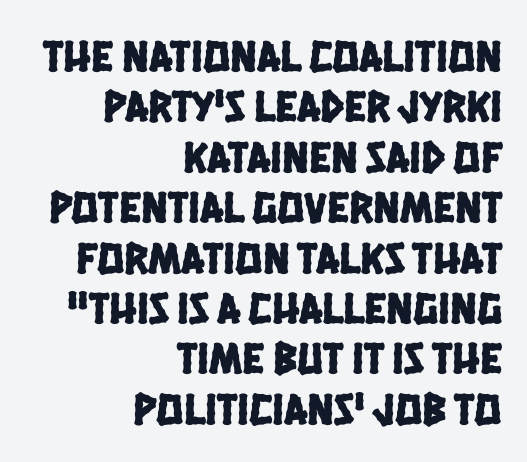
The image shows 45 px condensed sans-serif type; set right-aligned, tight line spacing (1.12x), normal letter spacing, not underlined; low stroke contrast and a large x-height.
